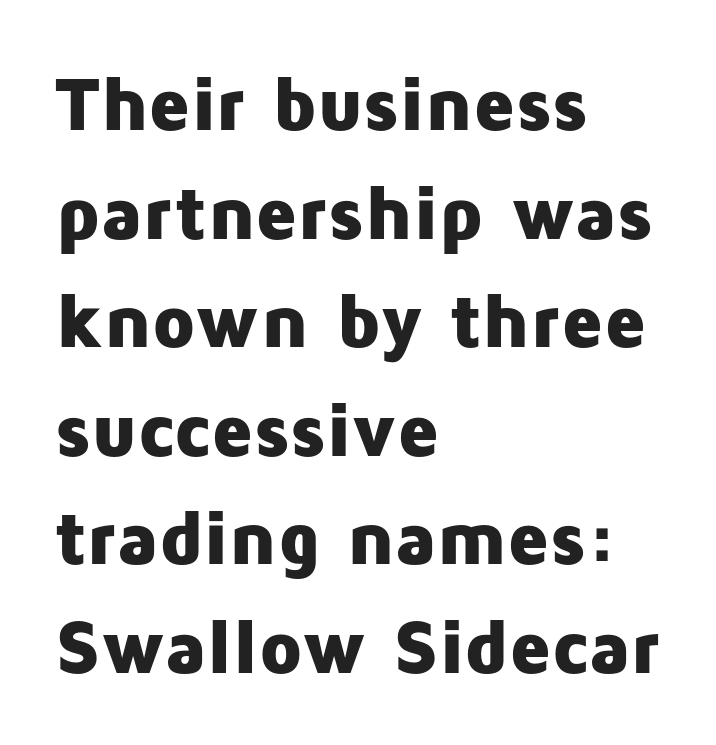
{"serif": "no", "italic": "no", "bold": "yes", "weight": "heavy", "width": "normal", "stroke_contrast": "low", "x_height": "medium", "monospaced": "no", "underline": "no", "align": "left", "line_spacing": "normal", "line_spacing_ratio": 1.41, "letter_spacing": "normal", "letter_spacing_em": 0.0, "glyph_px": 77}
